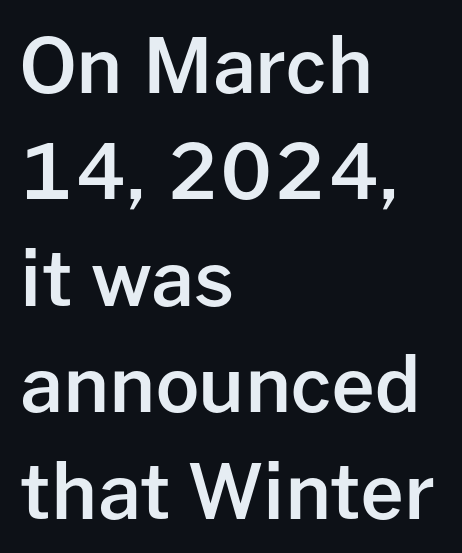
{"serif": "no", "italic": "no", "bold": "semi", "weight": "semibold", "width": "normal", "stroke_contrast": "low", "x_height": "medium", "monospaced": "no", "underline": "no", "align": "left", "line_spacing": "normal", "line_spacing_ratio": 1.4, "letter_spacing": "normal", "letter_spacing_em": 0.0, "glyph_px": 76}
